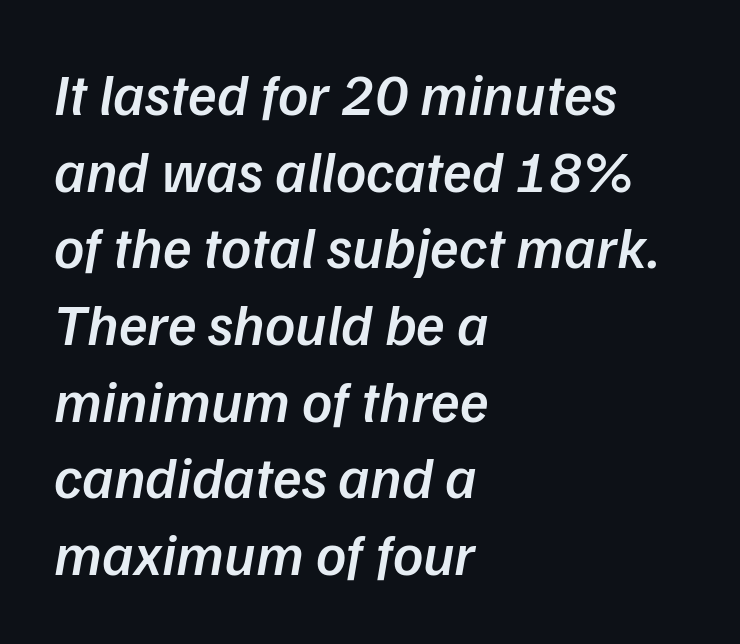
Letterform terminals end flat and unadorned throughout the passage. Line starts are locked; line ends wander. A typesetter would call this zero additional tracking. Regarding leading, the lines here are spaced in the standard way. Decoration check: the copy has no underline.
